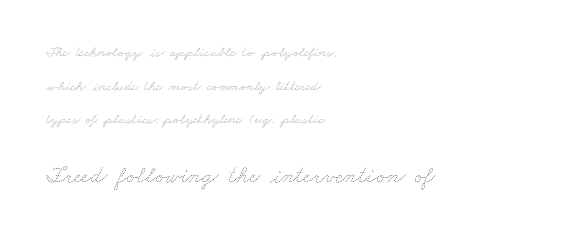
The image shows 24 px text type; set left-aligned, loose line spacing (2.4x), normal letter spacing, not underlined; the second (bottom) block is 1.71x larger.
